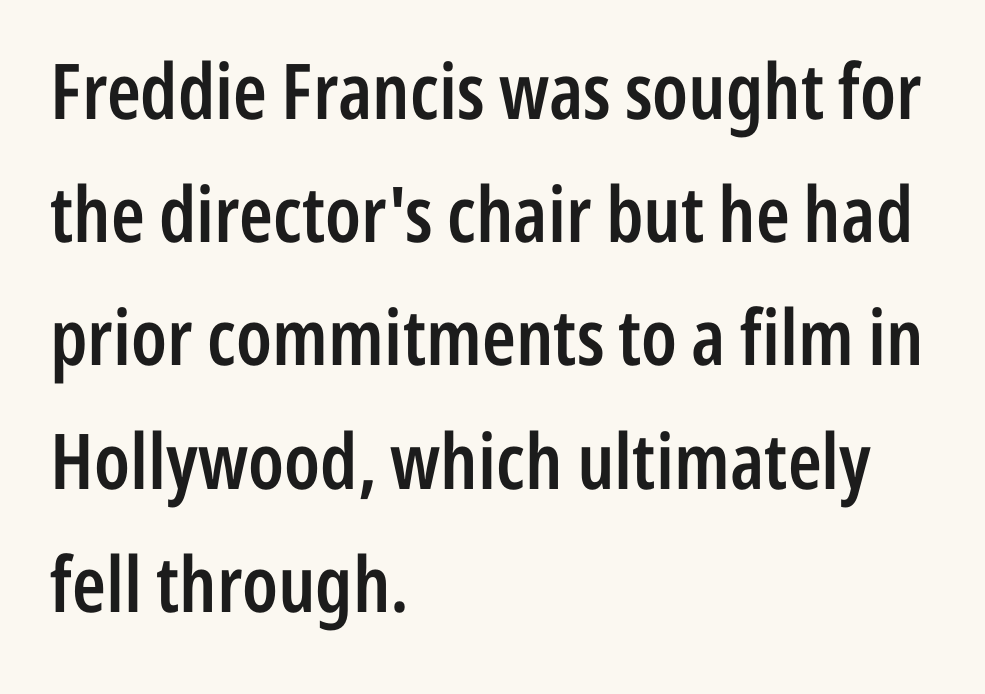
The rendering uses natural spacing where letterforms have individual widths. Words float on clear page, feet unadorned. The rows are spaced the way most documents space them. Ordinary non-slanted type is in use. Look at the bottom of the vertical strokes: they stop flat, with no serifs.
